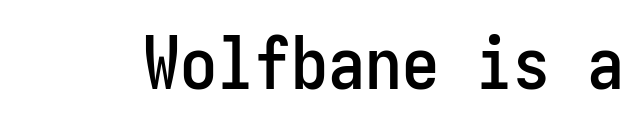
Q: Is the text italic (slanted)? A: No, it is upright.
Q: Is the typeface a serif or a sans-serif typeface? A: Sans-serif.
Q: Is the text underlined? A: No.
Q: Is the spacing between letters normal or unusually wide? A: Normal.
Q: Width (condensed, normal, or wide)? A: Condensed.
Q: Stroke contrast? A: Low.
Q: x-height? A: Medium.
Q: Monospaced? A: Yes.
